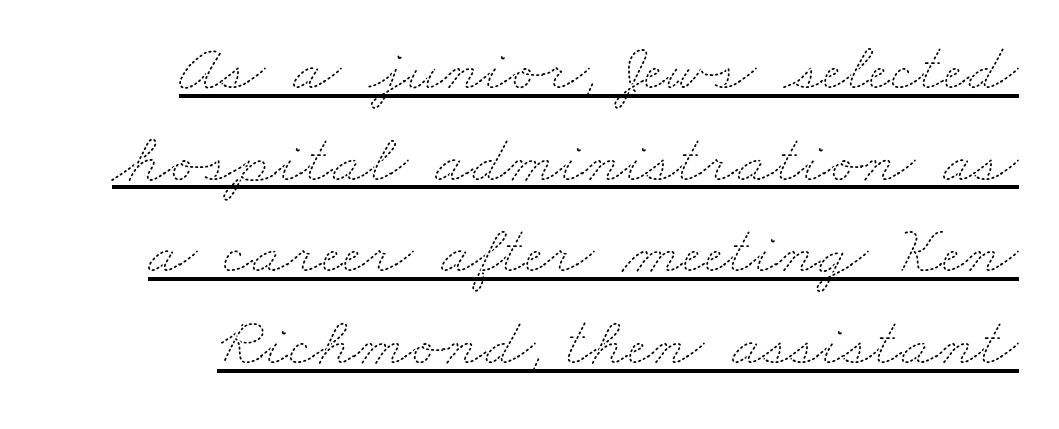
Q: Is the text bold? A: No.
Q: Is the text underlined? A: Yes.
Q: Is the spacing between letters normal or unusually wide? A: Normal.
Q: Is the spacing between lines tight, normal or loose? A: Normal.
Q: Width (condensed, normal, or wide)? A: Wide.
Q: Stroke contrast? A: Medium.
Q: x-height? A: Small.
Q: Monospaced? A: No.
